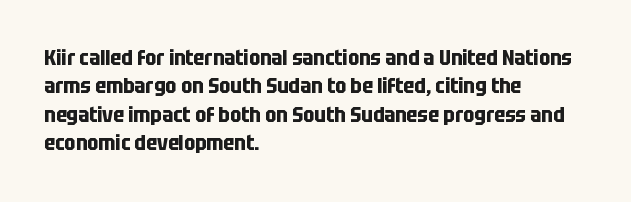
The lines in this sample share a left origin and differ only in where they stop. The block of text has a typical density, with ordinary space between rows. Posture: upright roman. The characters look thick and weighty, a clear bold. Letters rest on an invisible, unmarked baseline. There is no visible air inserted between adjacent glyphs.
